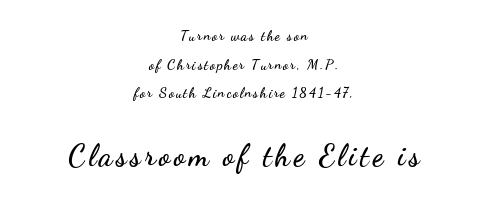
{"serif": "no", "width": "wide", "stroke_contrast": "low", "x_height": "small", "monospaced": "no", "underline": "no", "align": "center", "line_spacing": "loose", "line_spacing_ratio": 2.04, "larger_block": "second", "size_ratio": 2.14, "glyph_px": 30}
